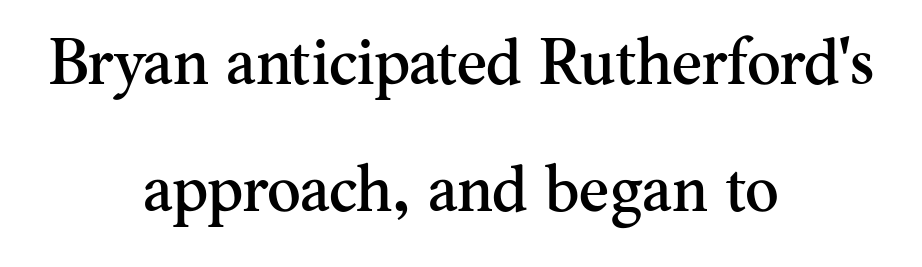
Compared with typical body copy, the letter spacing here is the same. If you folded the block vertically in half, each line would mirror itself in length. These lines are composed in type with serifs. The line-height multiplier appears high, well above default. A typesetter would call this proportional, since set widths differ per character.
